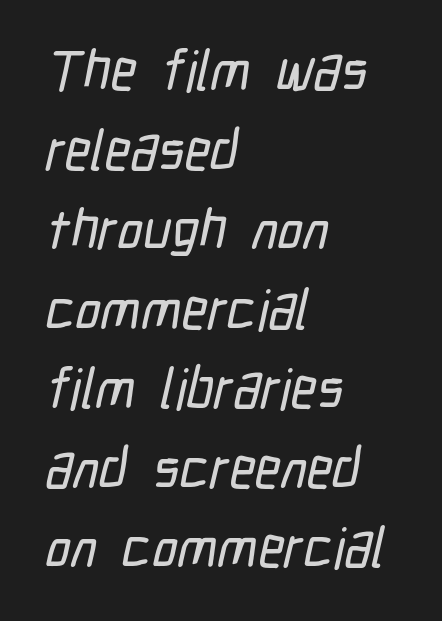
Q: Is the typeface a serif or a sans-serif typeface? A: Sans-serif.
Q: Is the text underlined? A: No.
Q: How is the paragraph aligned? A: Left-aligned.
Q: Is the spacing between letters normal or unusually wide? A: Normal.
Q: Is the spacing between lines tight, normal or loose? A: Normal.
Q: Width (condensed, normal, or wide)? A: Condensed.
Q: Stroke contrast? A: Low.
Q: x-height? A: Medium.
Q: Monospaced? A: No.
